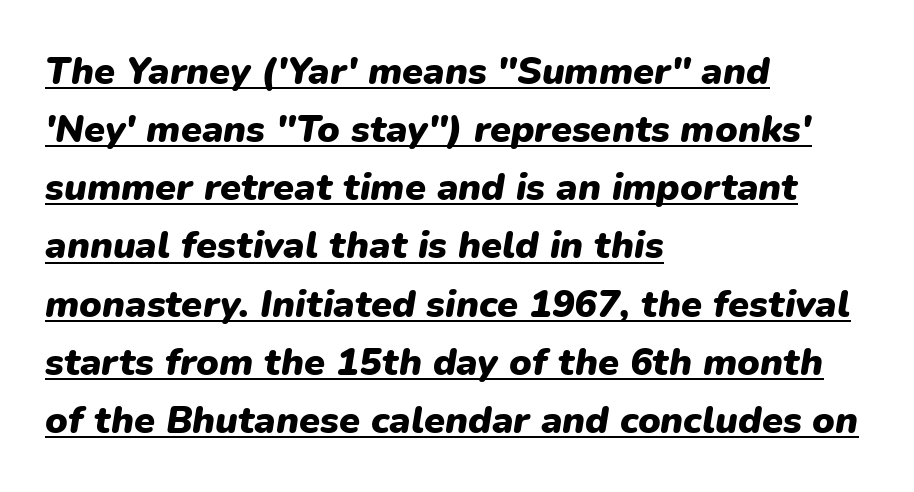
The image shows 38 px heavy type, italic (leaning right); set left-aligned, normal line spacing (1.53x), normal letter spacing, underlined; low stroke contrast and a medium x-height.
